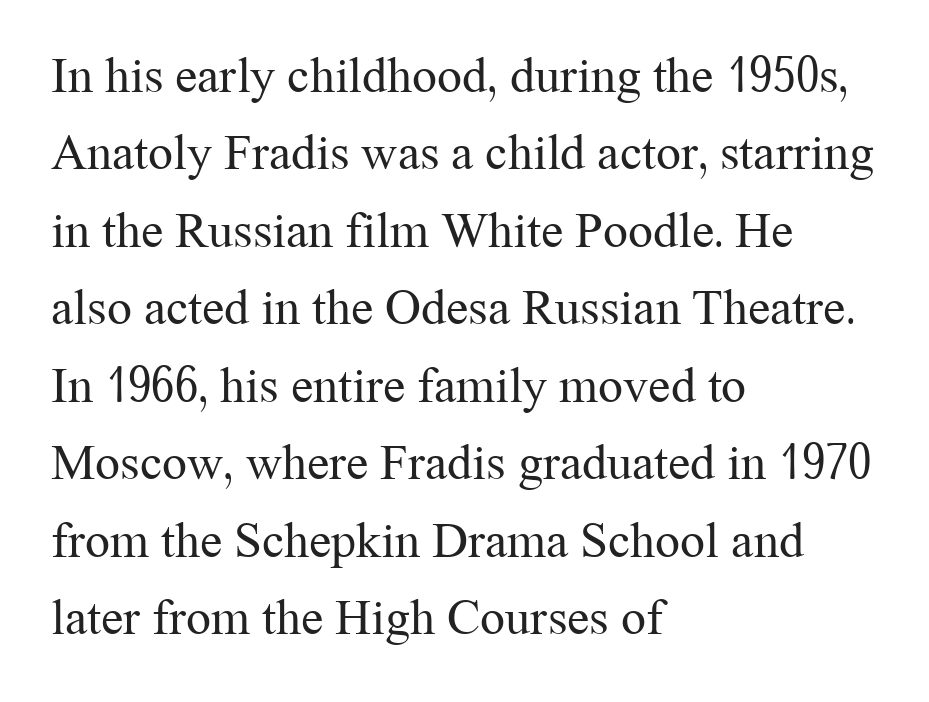
The image shows 50 px regular-weight serif type, upright; set left-aligned, normal line spacing (1.55x), normal letter spacing, not underlined; medium stroke contrast and a medium x-height.
